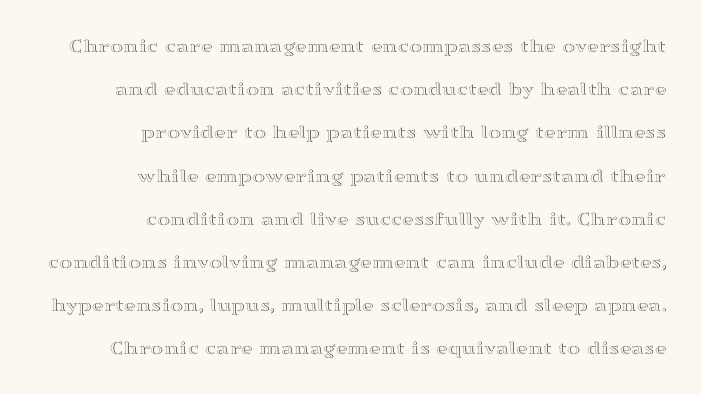
{"italic": "no", "underline": "no", "align": "right", "line_spacing": "loose", "line_spacing_ratio": 2.16, "letter_spacing": "normal", "letter_spacing_em": 0.0, "glyph_px": 20}
